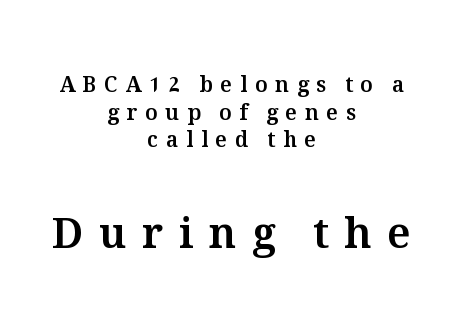
Honestly, the letter spacing is so wide it's the main thing you notice. The rows are spaced the way most documents space them. Is this a fixed-width face? No — the glyphs have proportional, varying widths. The foot of each line stays bare and open.
